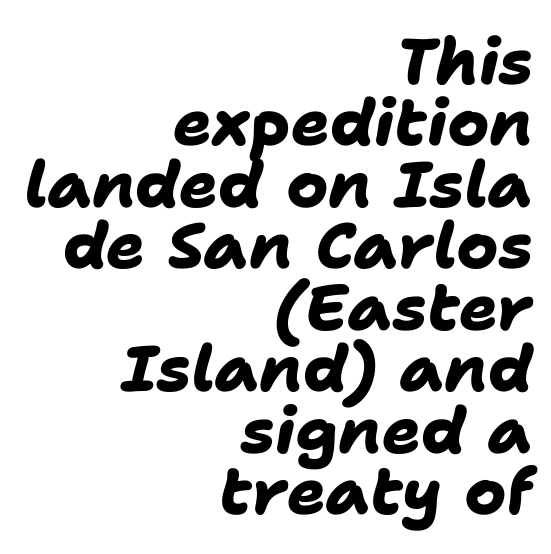
Q: Is the text bold? A: Yes.
Q: Is the typeface a serif or a sans-serif typeface? A: Sans-serif.
Q: Is the text underlined? A: No.
Q: How is the paragraph aligned? A: Right-aligned.
Q: Is the spacing between letters normal or unusually wide? A: Normal.
Q: Is the spacing between lines tight, normal or loose? A: Tight.
Q: Width (condensed, normal, or wide)? A: Normal.
Q: Stroke contrast? A: Low.
Q: x-height? A: Medium.
Q: Monospaced? A: No.
